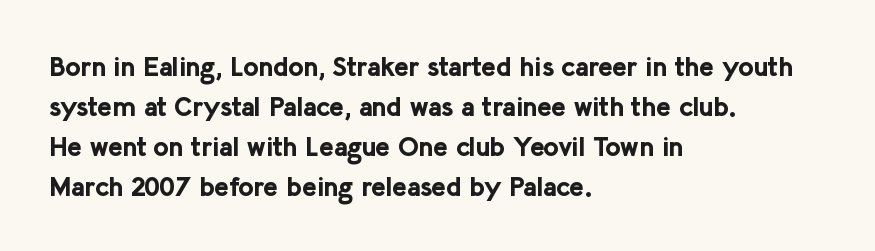
{"italic": "no", "bold": "yes", "underline": "no", "align": "left", "line_spacing": "normal", "line_spacing_ratio": 1.48, "letter_spacing": "normal", "letter_spacing_em": 0.0, "glyph_px": 27}
